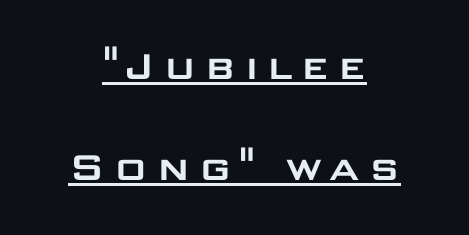
Posture: upright roman. The words here are underlined. The designer dialed line spacing up above the default. Spacing verdict: proportional, widths tailored to each character. Each letter's strokes conclude bluntly, with no projecting serifs. Horizontal alignment here is central, giving a formal, balanced look.
